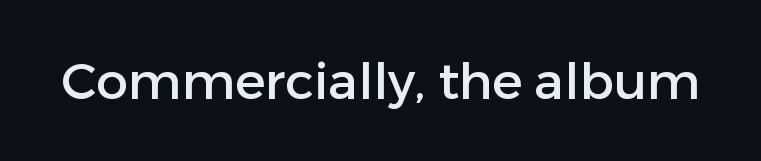
{"serif": "no", "italic": "no", "width": "normal", "stroke_contrast": "low", "x_height": "medium", "monospaced": "no", "underline": "no", "letter_spacing": "normal", "letter_spacing_em": 0.0, "glyph_px": 51}
